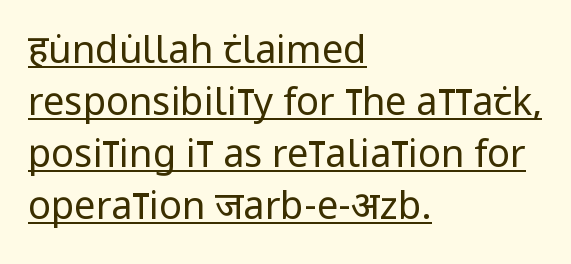
The image shows 38 px regular-weight, condensed sans-serif type, upright; set left-aligned, normal line spacing (1.37x), normal letter spacing, underlined; low stroke contrast and a large x-height.
